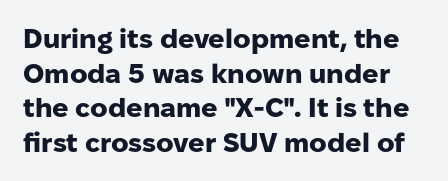
{"italic": "no", "bold": "yes", "underline": "no", "line_spacing": "normal", "line_spacing_ratio": 1.28, "letter_spacing": "normal", "letter_spacing_em": 0.0, "glyph_px": 27}
